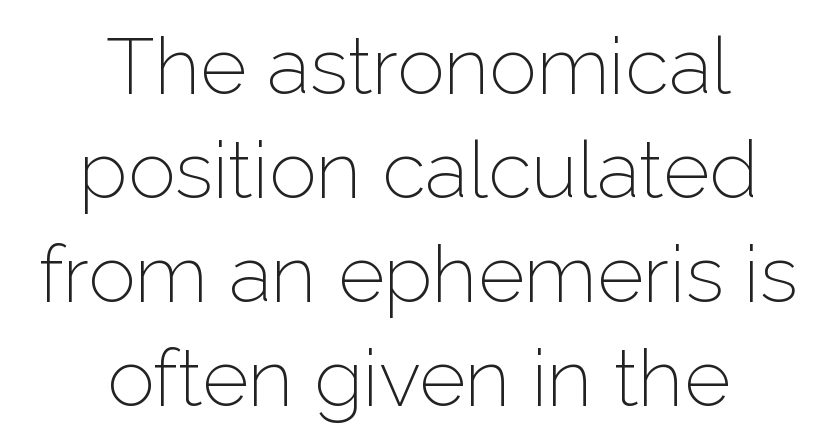
Q: Is the text bold? A: No.
Q: Is the text italic (slanted)? A: No, it is upright.
Q: Is the typeface a serif or a sans-serif typeface? A: Sans-serif.
Q: Is the text underlined? A: No.
Q: How is the paragraph aligned? A: Centered.
Q: Is the spacing between letters normal or unusually wide? A: Normal.
Q: Is the spacing between lines tight, normal or loose? A: Normal.
Q: Width (condensed, normal, or wide)? A: Normal.
Q: Stroke contrast? A: Low.
Q: x-height? A: Medium.
Q: Monospaced? A: No.
